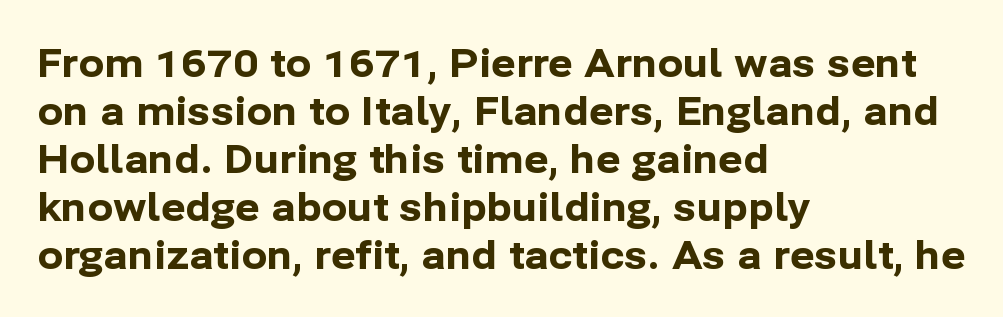
Q: Is the text bold? A: Yes.
Q: Is the text italic (slanted)? A: No, it is upright.
Q: Is the typeface a serif or a sans-serif typeface? A: Sans-serif.
Q: Is the text underlined? A: No.
Q: How is the paragraph aligned? A: Left-aligned.
Q: Is the spacing between letters normal or unusually wide? A: Normal.
Q: Is the spacing between lines tight, normal or loose? A: Normal.
Q: Width (condensed, normal, or wide)? A: Normal.
Q: Stroke contrast? A: Low.
Q: x-height? A: Medium.
Q: Monospaced? A: No.
